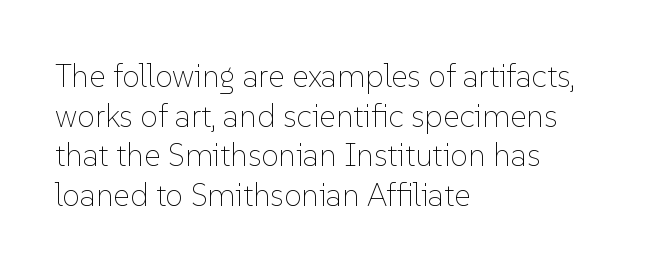
No italicization has been applied; the sample stays upright. Nobody touched the tracking dial on this one. Is the block centered? No — it sits flush against the left margin. No chunkiness to these letters — they're not bold. A bare baseline throughout the passage. The letters advance in unequal steps, a hallmark of proportional type.
